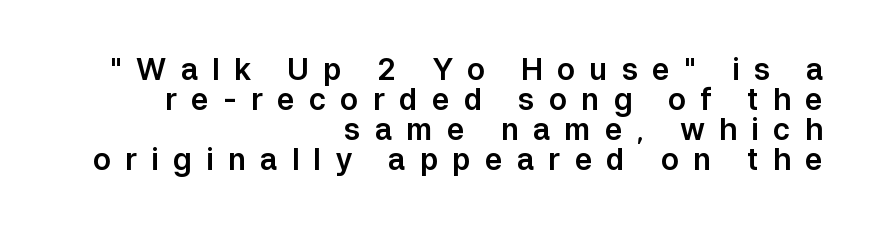
The image shows 30 px sans-serif type, upright; set right-aligned, tight line spacing (1.0x), unusually wide letter spacing (+0.47 em), not underlined; low stroke contrast and a medium x-height.
